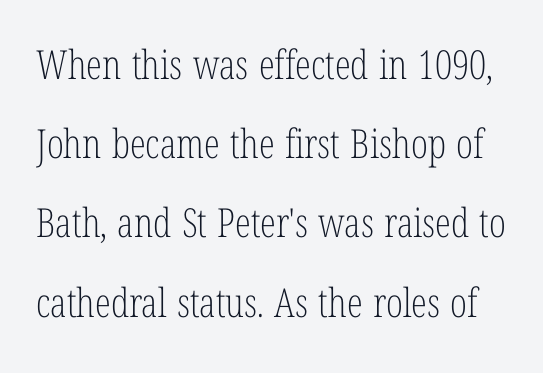
{"serif": "yes", "italic": "no", "bold": "no", "weight": "light", "width": "condensed", "stroke_contrast": "low", "x_height": "medium", "monospaced": "no", "underline": "no", "line_spacing": "loose", "line_spacing_ratio": 1.98, "letter_spacing": "normal", "letter_spacing_em": 0.0, "glyph_px": 40}
